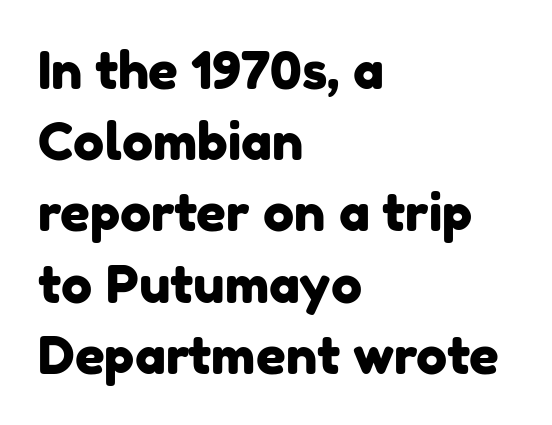
The image shows 52 px sans-serif type; set left-aligned, normal line spacing (1.37x), normal letter spacing, not underlined; low stroke contrast and a medium x-height.
